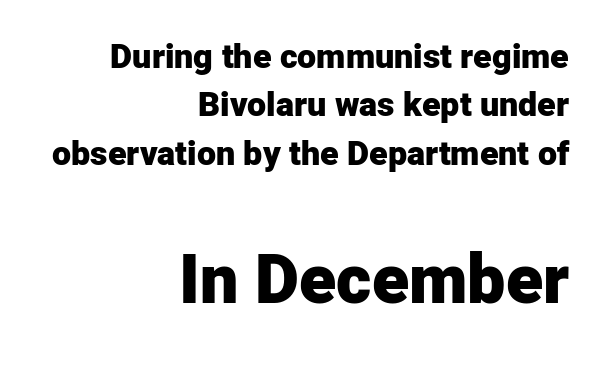
{"serif": "no", "italic": "no", "bold": "yes", "weight": "heavy", "width": "normal", "stroke_contrast": "low", "x_height": "medium", "monospaced": "no", "underline": "no", "align": "right", "line_spacing": "normal", "line_spacing_ratio": 1.42, "letter_spacing": "normal", "letter_spacing_em": 0.0, "larger_block": "second", "size_ratio": 2.0, "glyph_px": 68}
